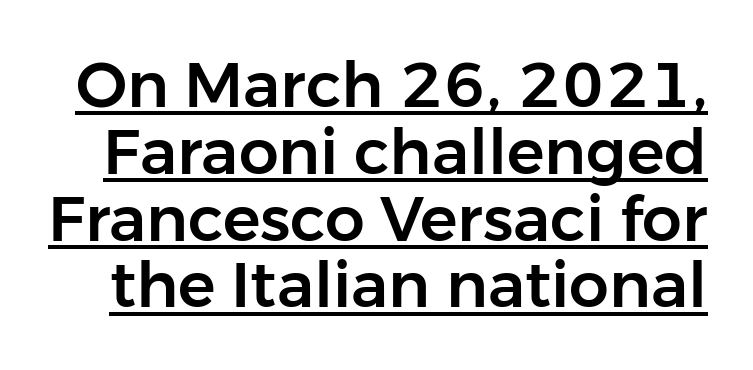
{"serif": "no", "italic": "no", "width": "normal", "stroke_contrast": "low", "x_height": "medium", "monospaced": "no", "underline": "yes", "line_spacing": "tight", "line_spacing_ratio": 1.06, "letter_spacing": "normal", "letter_spacing_em": 0.0, "glyph_px": 63}
